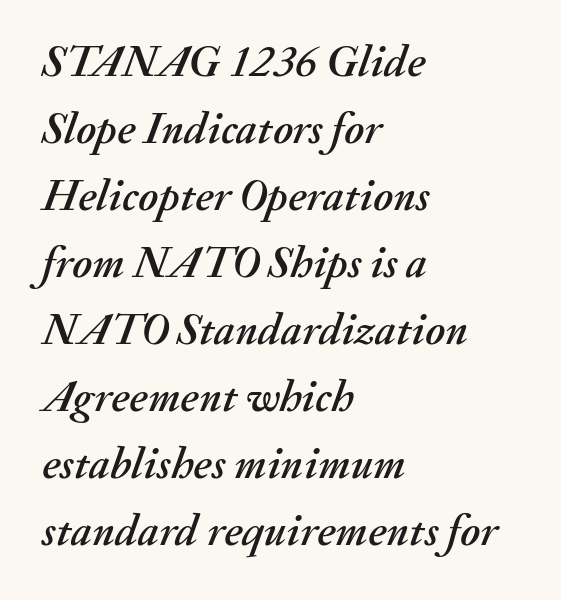
The image shows 45 px text type, italic (leaning right); set left-aligned, normal line spacing (1.49x), normal letter spacing, not underlined; medium stroke contrast and a small x-height.
